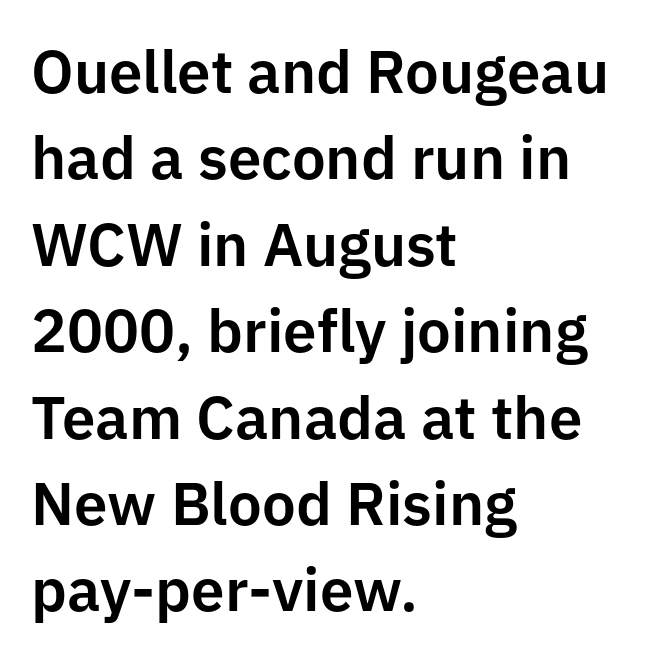
{"serif": "no", "italic": "no", "width": "normal", "stroke_contrast": "low", "x_height": "medium", "monospaced": "no", "underline": "no", "align": "left", "line_spacing": "normal", "line_spacing_ratio": 1.44, "letter_spacing": "normal", "letter_spacing_em": 0.0, "glyph_px": 60}
